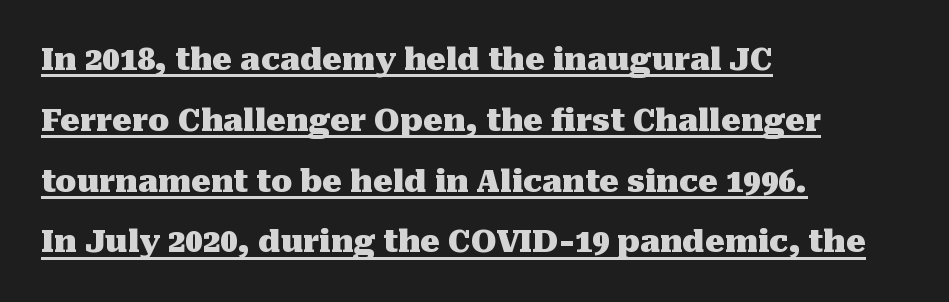
The image shows 31 px heavy serif type, upright; set left-aligned, loose line spacing (1.96x), normal letter spacing, underlined; medium stroke contrast and a medium x-height.
